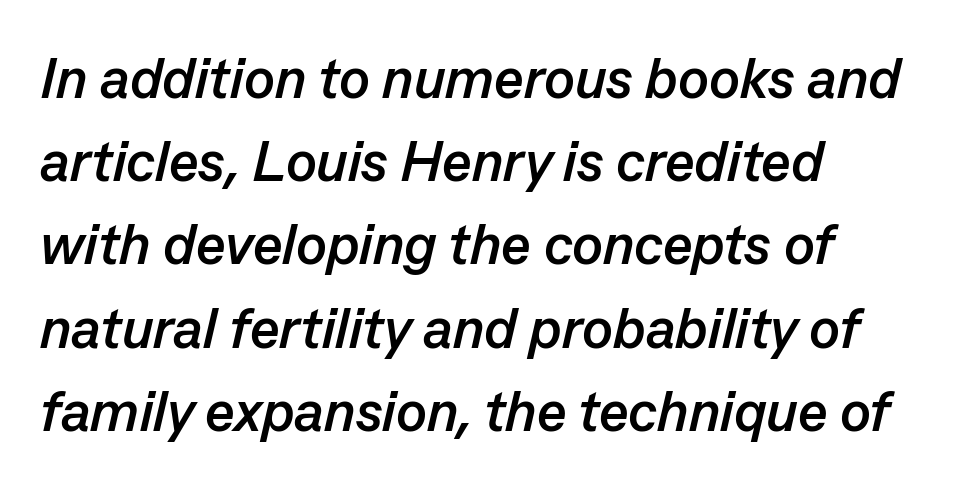
Q: Is the text bold? A: Yes.
Q: Is the text italic (slanted)? A: Yes, it leans right by about 13 degrees.
Q: Is the text underlined? A: No.
Q: How is the paragraph aligned? A: Left-aligned.
Q: Is the spacing between letters normal or unusually wide? A: Normal.
Q: Is the spacing between lines tight, normal or loose? A: Normal.
Q: Width (condensed, normal, or wide)? A: Normal.
Q: Stroke contrast? A: Low.
Q: x-height? A: Medium.
Q: Monospaced? A: No.
